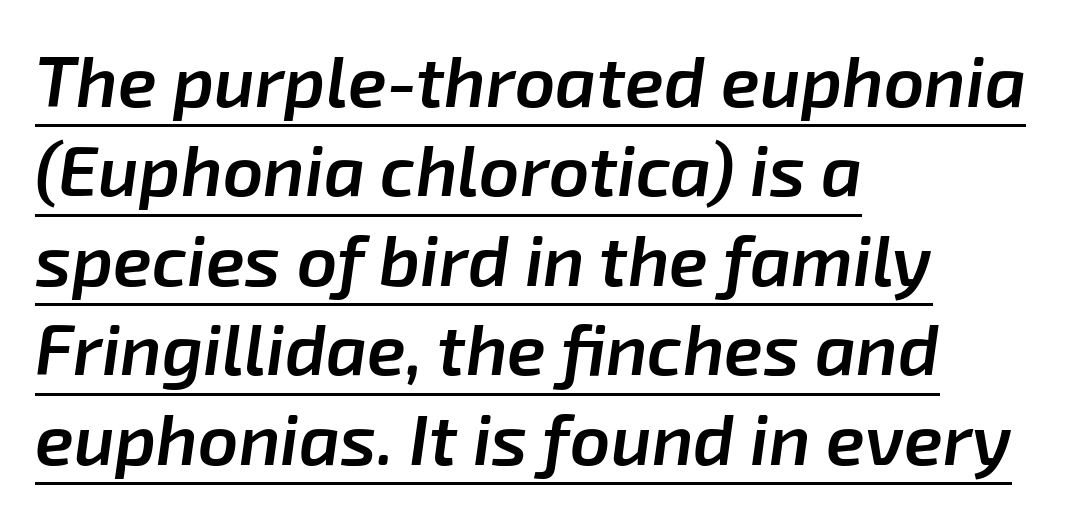
The setting favours the left margin, as ordinary paragraphs usually do. Style check: oblique. Each letter keeps its own natural width here, so spacing adapts to shape. The rendering uses the underline text-decoration. Bold? Not quite — semibold, heavier than regular but stopping short. Glyph-to-glyph distance matches everyday printed text.
